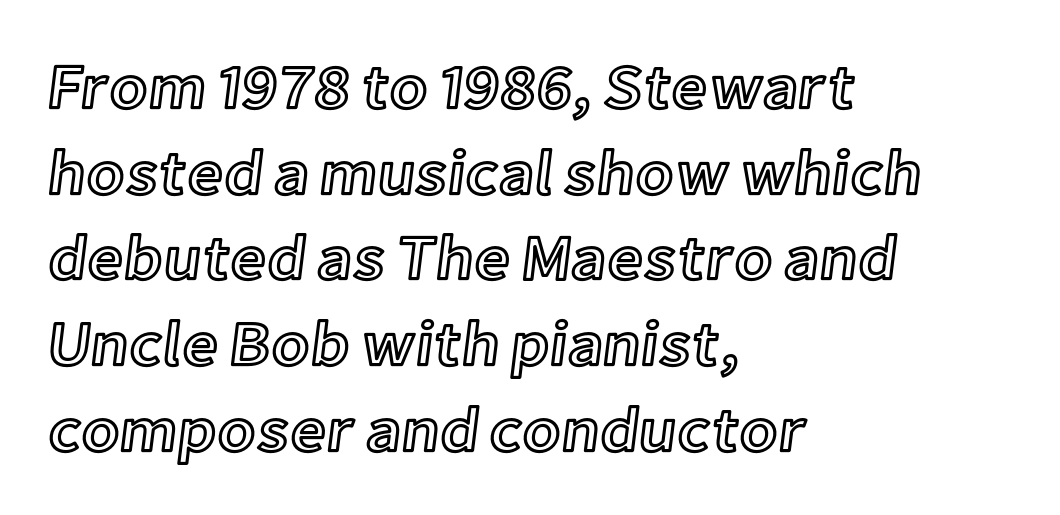
The image shows 63 px text type; set left-aligned, normal line spacing (1.36x), normal letter spacing, not underlined; a medium x-height.
